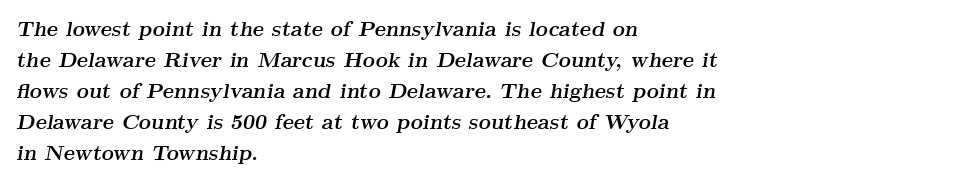
Q: Is the text bold? A: Yes.
Q: Is the text italic (slanted)? A: Yes, it leans right by about 9 degrees.
Q: Is the text underlined? A: No.
Q: How is the paragraph aligned? A: Left-aligned.
Q: Is the spacing between letters normal or unusually wide? A: Normal.
Q: Is the spacing between lines tight, normal or loose? A: Normal.
